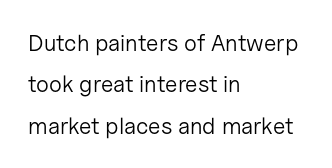
{"italic": "no", "bold": "no", "underline": "no", "align": "left", "line_spacing_ratio": 1.8, "letter_spacing": "normal", "letter_spacing_em": 0.0, "glyph_px": 23}
